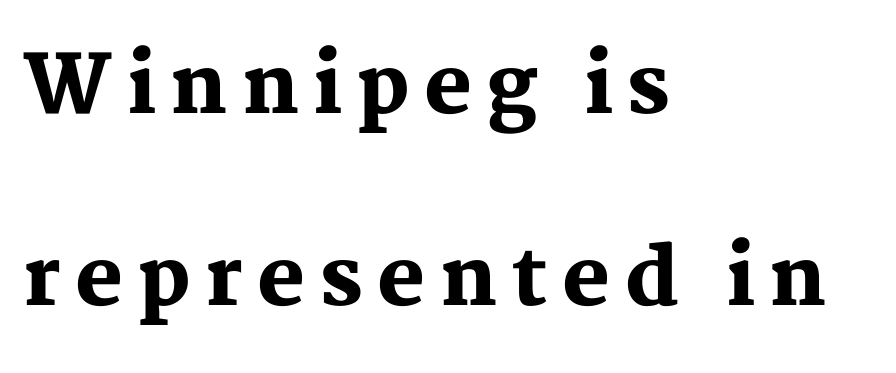
The image shows 80 px heavy serif type, upright; set left-aligned, loose line spacing (2.4x), not underlined; medium stroke contrast and a medium x-height.
